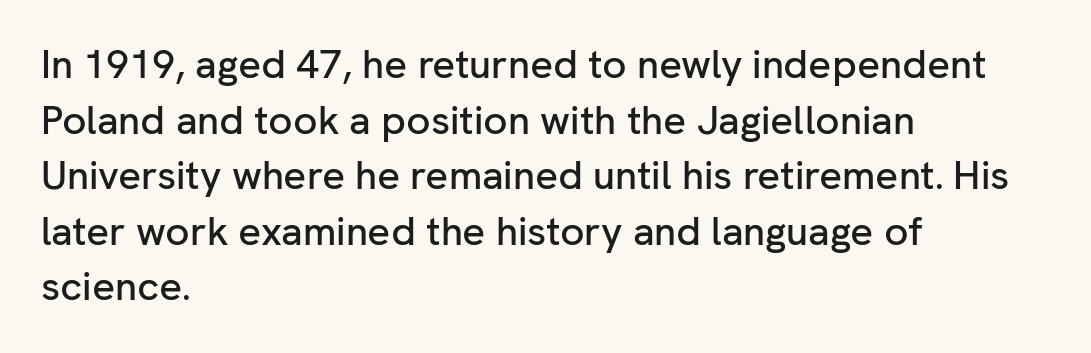
{"serif": "no", "italic": "no", "width": "normal", "stroke_contrast": "low", "x_height": "medium", "monospaced": "no", "underline": "no", "align": "left", "line_spacing": "normal", "line_spacing_ratio": 1.39, "letter_spacing": "normal", "letter_spacing_em": 0.0, "glyph_px": 40}
